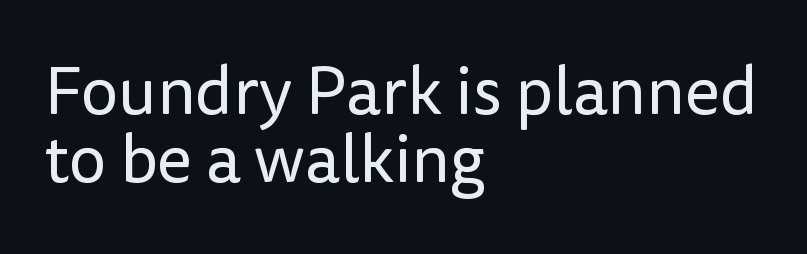
{"serif": "no", "italic": "no", "bold": "no", "weight": "regular", "width": "normal", "stroke_contrast": "low", "x_height": "medium", "monospaced": "no", "underline": "no", "align": "left", "line_spacing": "tight", "line_spacing_ratio": 1.01, "letter_spacing": "normal", "letter_spacing_em": 0.0, "glyph_px": 67}
